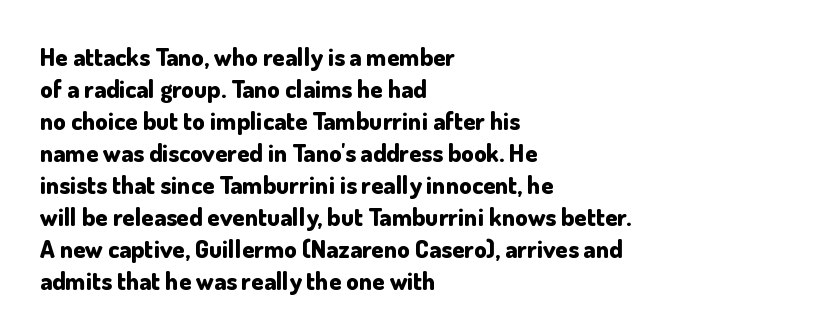
The typesetter chose a ragged-right arrangement here. The line texture is even and compact thanks to regular tracking. Summary of weight: heavy, a full bold. Vertically, the passage feels balanced, rows spaced as you'd expect. In terms of posture, this sample is upright.
